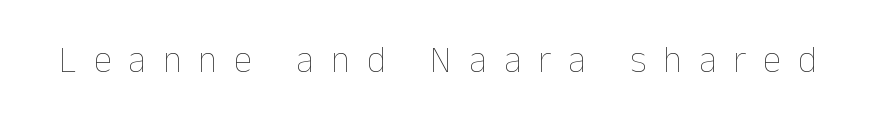
The image shows 37 px thin type, upright; set unusually wide letter spacing (+0.46 em), not underlined; low stroke contrast and a medium x-height.
